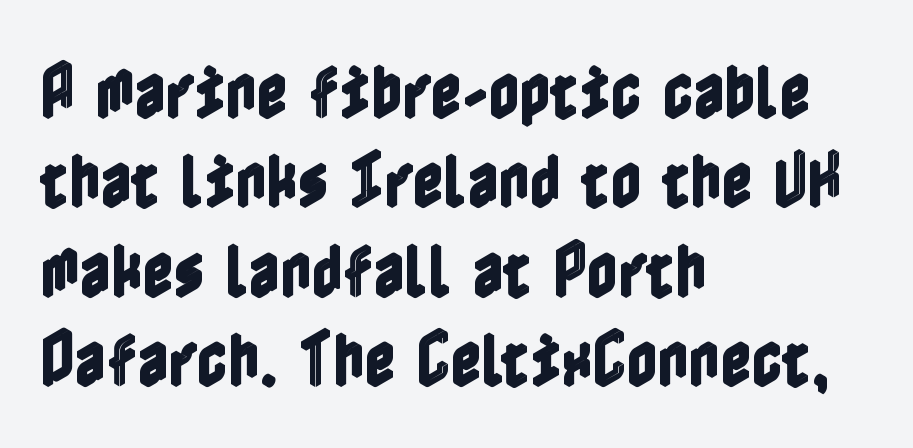
{"italic": "no", "width": "condensed", "x_height": "medium", "underline": "no", "align": "left", "line_spacing": "normal", "line_spacing_ratio": 1.49, "letter_spacing": "normal", "letter_spacing_em": 0.0, "glyph_px": 60}
